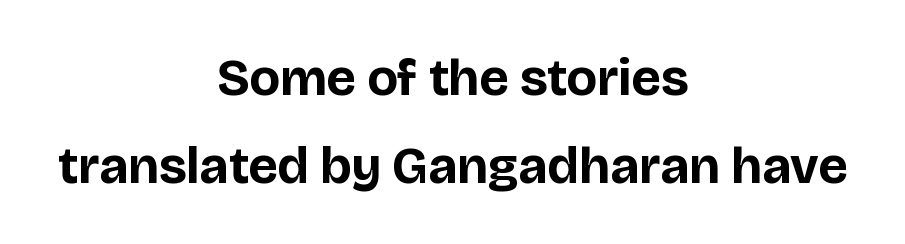
The image shows 52 px bold sans-serif type, upright; set centered, normal line spacing (1.69x), normal letter spacing, not underlined; low stroke contrast and a large x-height.
